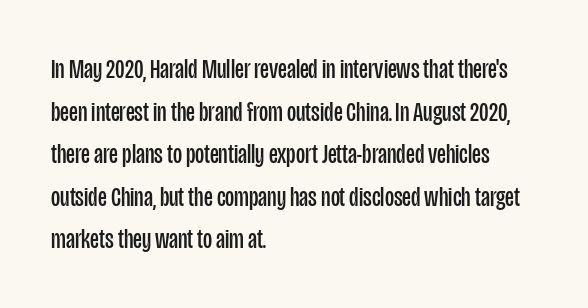
{"serif": "no", "italic": "no", "bold": "no", "weight": "regular", "width": "condensed", "stroke_contrast": "low", "x_height": "large", "monospaced": "no", "underline": "no", "align": "left", "line_spacing": "normal", "line_spacing_ratio": 1.52, "letter_spacing": "normal", "letter_spacing_em": 0.0, "glyph_px": 28}
